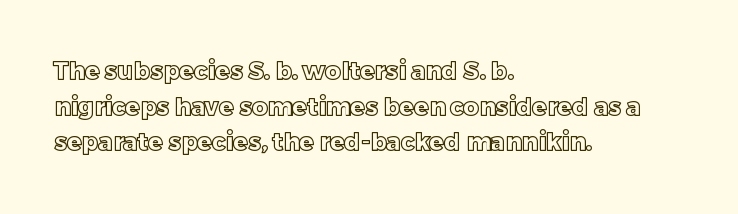
The lettering holds an erect, upright posture throughout. Inter-character spacing is left at the font's built-in metrics. The glyphs are unaccompanied by any horizontal stroke below them. Horizontal alignment here is leftward, the default for most running prose. Is there much room between lines? A standard amount, neither cramped nor airy.
